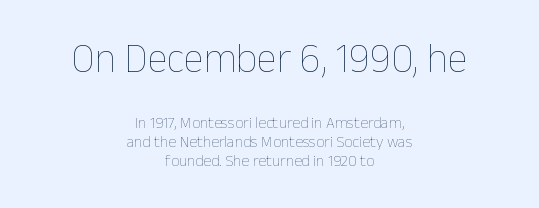
{"italic": "no", "bold": "no", "weight": "thin", "width": "normal", "stroke_contrast": "low", "x_height": "medium", "monospaced": "no", "underline": "no", "align": "center", "line_spacing_ratio": 1.18, "letter_spacing": "normal", "letter_spacing_em": 0.0, "larger_block": "first", "size_ratio": 2.56, "glyph_px": 41}
